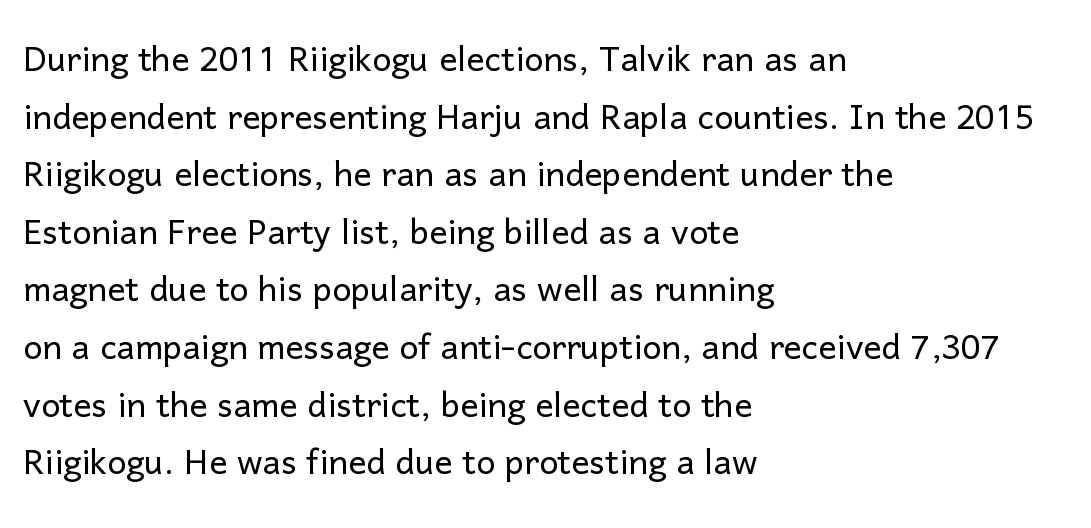
Q: Is the text bold? A: No.
Q: Is the text italic (slanted)? A: No, it is upright.
Q: Is the typeface a serif or a sans-serif typeface? A: Sans-serif.
Q: Is the text underlined? A: No.
Q: How is the paragraph aligned? A: Left-aligned.
Q: Is the spacing between letters normal or unusually wide? A: Normal.
Q: Is the spacing between lines tight, normal or loose? A: Normal.
Q: Width (condensed, normal, or wide)? A: Normal.
Q: Stroke contrast? A: Low.
Q: x-height? A: Medium.
Q: Monospaced? A: No.
